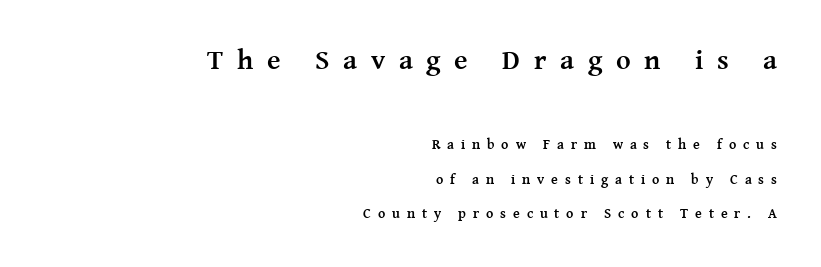
Q: Is the text bold? A: Yes.
Q: Is the text italic (slanted)? A: No, it is upright.
Q: Is the typeface a serif or a sans-serif typeface? A: Serif.
Q: Is the text underlined? A: No.
Q: How is the paragraph aligned? A: Right-aligned.
Q: Is the spacing between letters normal or unusually wide? A: Unusually wide.
Q: Is the spacing between lines tight, normal or loose? A: Loose.
Q: Which block of text is set in a larger size, the first (top) or the second (bottom)? A: The first (top) one.
Q: Width (condensed, normal, or wide)? A: Normal.
Q: Stroke contrast? A: Medium.
Q: x-height? A: Medium.
Q: Monospaced? A: No.
